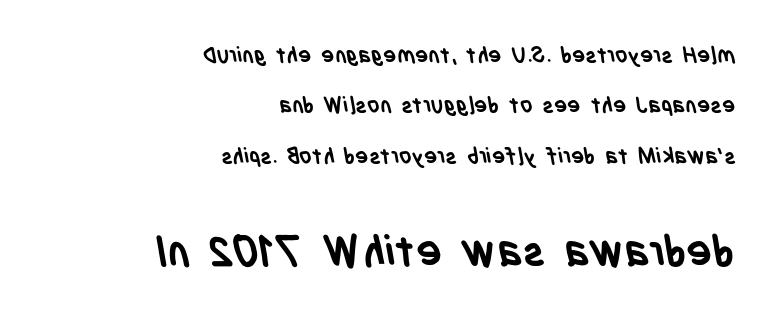
{"serif": "no", "bold": "yes", "weight": "semibold", "width": "condensed", "stroke_contrast": "low", "x_height": "large", "monospaced": "no", "underline": "no", "align": "right", "line_spacing": "loose", "line_spacing_ratio": 2.29, "letter_spacing": "normal", "letter_spacing_em": 0.0, "larger_block": "second", "size_ratio": 1.95, "glyph_px": 43}
